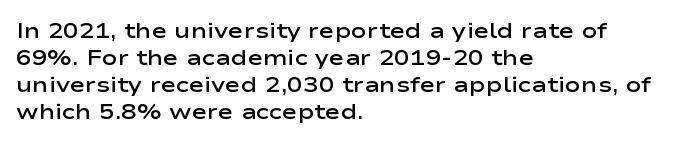
Q: Is the text bold? A: Semi-bold.
Q: Is the text italic (slanted)? A: No, it is upright.
Q: Is the text underlined? A: No.
Q: How is the paragraph aligned? A: Left-aligned.
Q: Is the spacing between letters normal or unusually wide? A: Normal.
Q: Is the spacing between lines tight, normal or loose? A: Normal.
